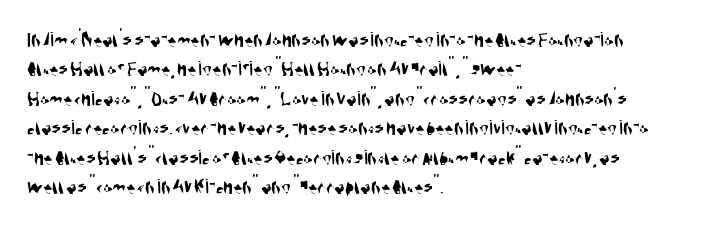
Q: Is the text underlined? A: No.
Q: How is the paragraph aligned? A: Left-aligned.
Q: Is the spacing between letters normal or unusually wide? A: Normal.
Q: Is the spacing between lines tight, normal or loose? A: Normal.
